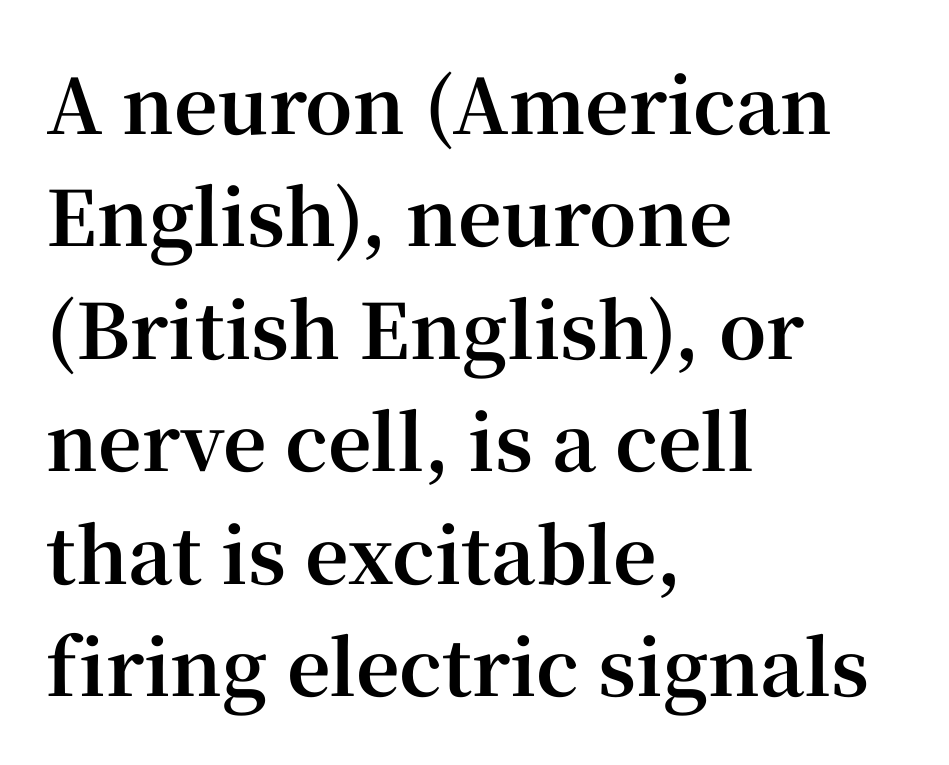
{"serif": "yes", "italic": "no", "bold": "yes", "weight": "bold", "width": "normal", "stroke_contrast": "high", "x_height": "medium", "monospaced": "no", "underline": "no", "align": "left", "line_spacing": "normal", "line_spacing_ratio": 1.48, "letter_spacing": "normal", "letter_spacing_em": 0.0, "glyph_px": 76}
